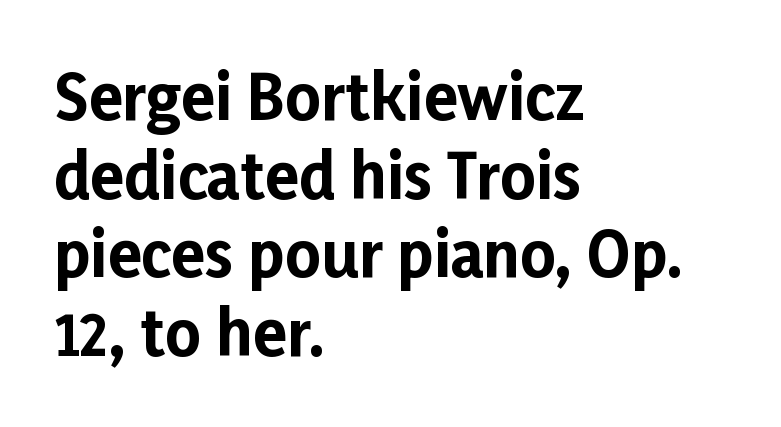
The image shows 62 px bold sans-serif type, upright; set left-aligned, normal line spacing (1.27x), normal letter spacing, not underlined; low stroke contrast and a medium x-height.
